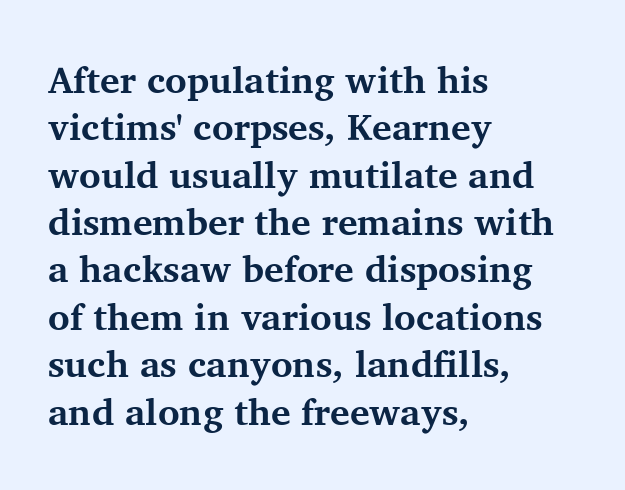
This rendering leaves character spacing at its baseline value. The area under the type is left untouched. The sample has been set heavy, in full bold. You could not count columns in this text — the font is proportionally spaced. Check where the strokes stop: tiny serifs finish them off. The vertical gap from one line to the next is medium.
